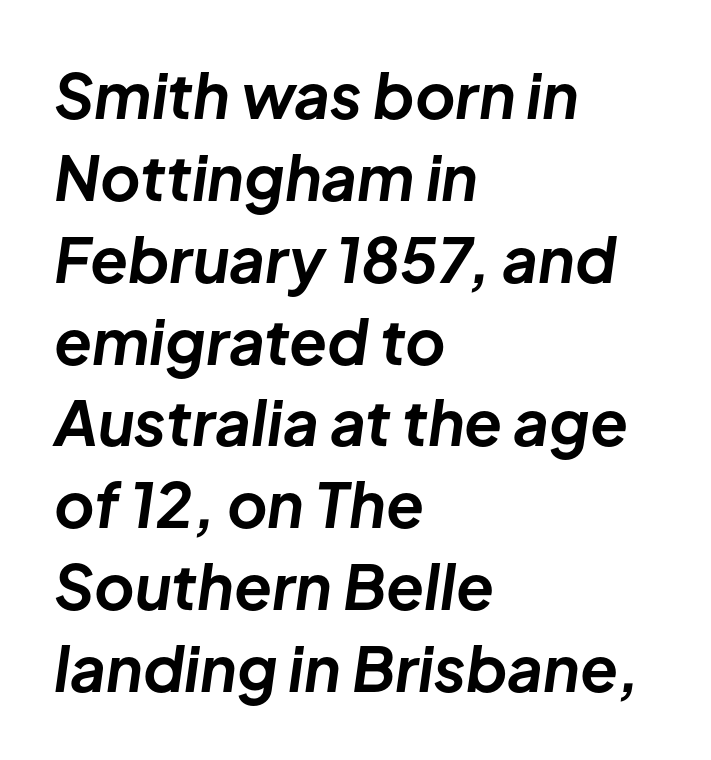
Horizontally, the lines are justified to the leading edge only. Honestly, there is no underline to notice here at all. Typographic density is high because the face is bold. Tracking here is standard; glyphs follow each other at the usual distance.
